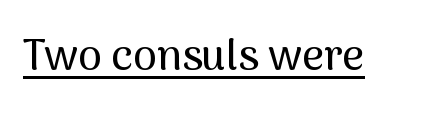
This sample carries an underscore along the baseline area. Posture: upright roman. Note: no serifs on the glyphs. A typesetter would call this proportional, since set widths differ per character.
